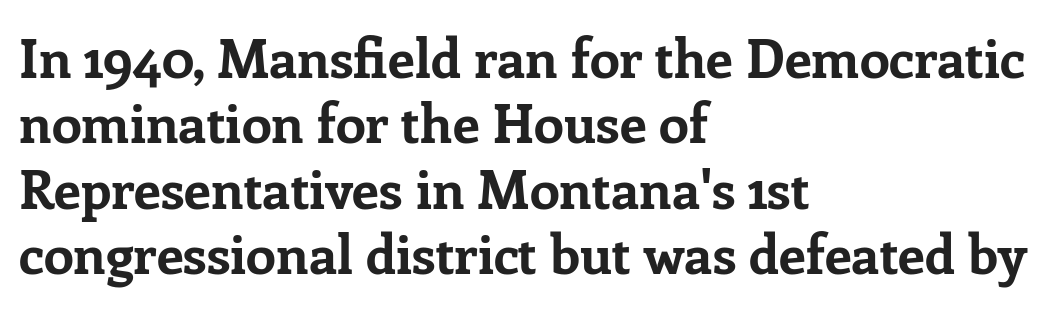
Check where the strokes stop: tiny serifs finish them off. The paragraph shown leans on its left margin. The gaps between neighbouring characters are ordinary and unremarkable. Vertical strokes here are truly vertical. These lines are rendered in a variable-pitch font.
